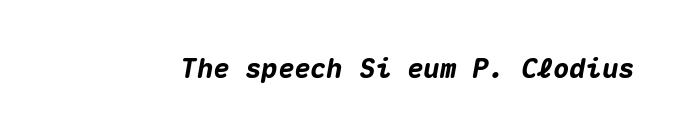
Nobody drew a line under any word here. These lines were composed using italics. This is heavy type, rendered in bold. Letter spacing: default.
